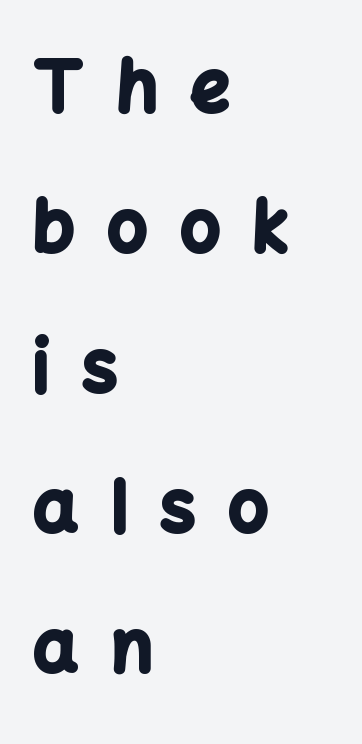
The image shows 70 px bold sans-serif type, upright; set left-aligned, loose line spacing (2.0x), unusually wide letter spacing (+0.47 em), not underlined; low stroke contrast and a medium x-height.
